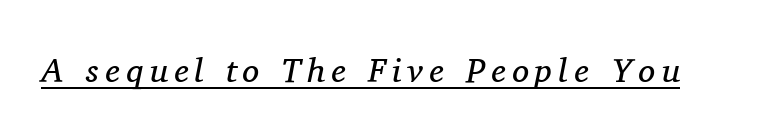
The passage shown is typeset with a serif family. Somebody hit Ctrl+U on this one — the words are underlined. The letters advance in unequal steps, a hallmark of proportional type. Yep, that's italic — everything's leaning.
